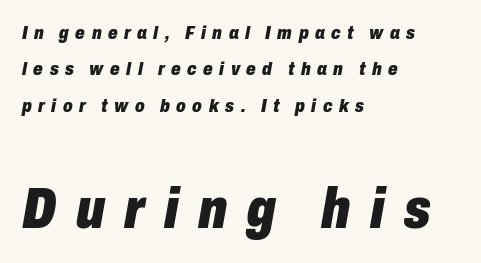
The typesetter chose a ragged-right arrangement here. Honestly, the letter spacing is so wide it's the main thing you notice. The designer dialed line spacing up above the default. The text carries the slant typical of an italic or oblique font. Has an underline been added? It has not. Varying glyph widths throughout — classic text-font behaviour.
